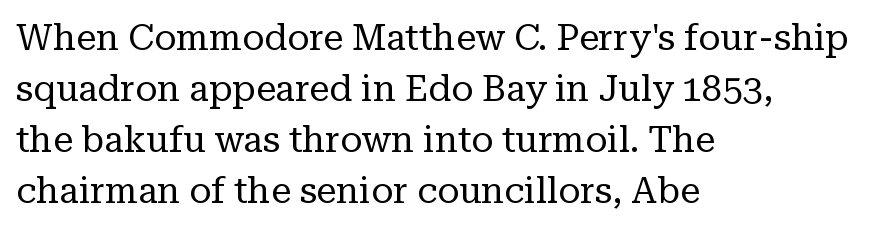
The image shows 36 px regular-weight serif type, upright; set left-aligned, normal line spacing (1.42x), normal letter spacing, not underlined; low stroke contrast and a medium x-height.
